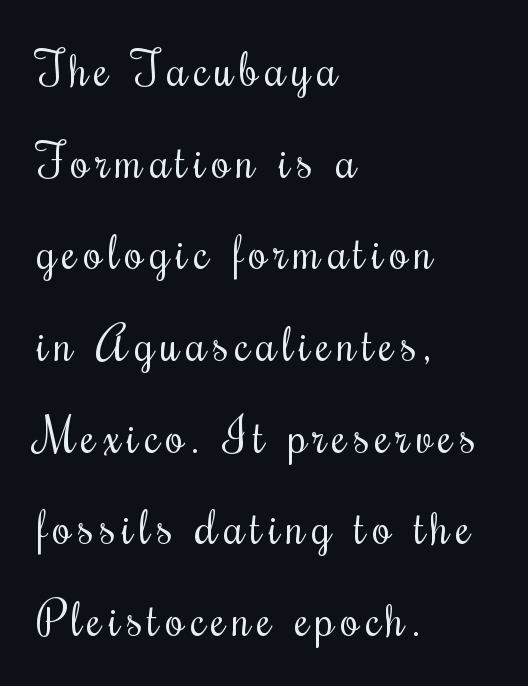
Think standard paragraph weight, or any step lighter than that. The area under the type is left untouched. The paragraph has a hard left edge and a soft right edge. The lines are spread far apart with generous leading.
